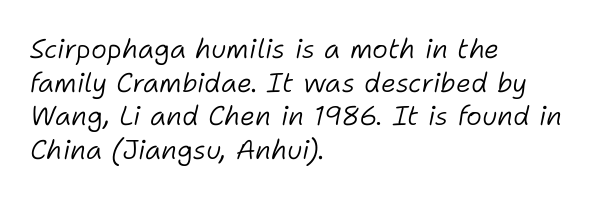
Nobody touched the tracking dial on this one. Weight: in the light-to-regular range. Every character sits at an angle, as italics do. Quick note: underline off.
